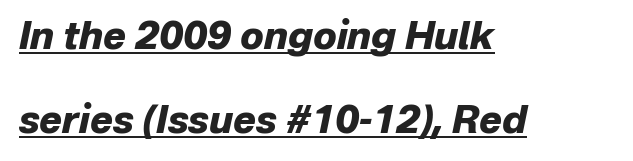
Does the lettering tilt? It does — this is italic. Here the designer chose a conventional face with non-uniform glyph widths. This rendering uses left alignment, leaving the right contour irregular. Chunky letters — that's bold for sure. A typographer would call this underscored text.
